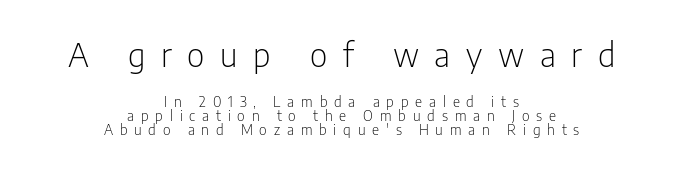
{"serif": "no", "italic": "no", "bold": "no", "weight": "light", "width": "condensed", "stroke_contrast": "low", "x_height": "medium", "monospaced": "no", "underline": "no", "align": "center", "line_spacing": "tight", "line_spacing_ratio": 1.01, "letter_spacing": "wide", "letter_spacing_em": 0.49, "larger_block": "first", "size_ratio": 2.29, "glyph_px": 32}
